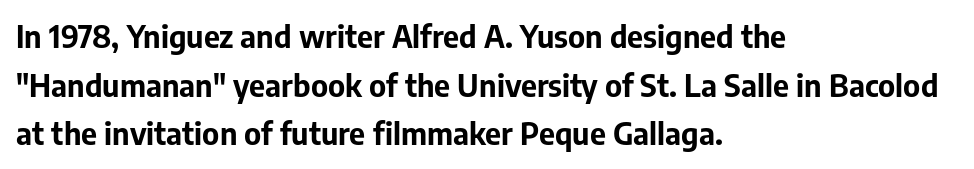
Decoration check: the copy has no underline. The face used here is proportionally spaced, like ordinary book or web type. The paragraph shown leans on its left margin. In terms of letterspacing, this is plain default setting. Leading matches the norm, producing a regular column. Unlike a traditional serif, this face leaves its strokes unadorned.
